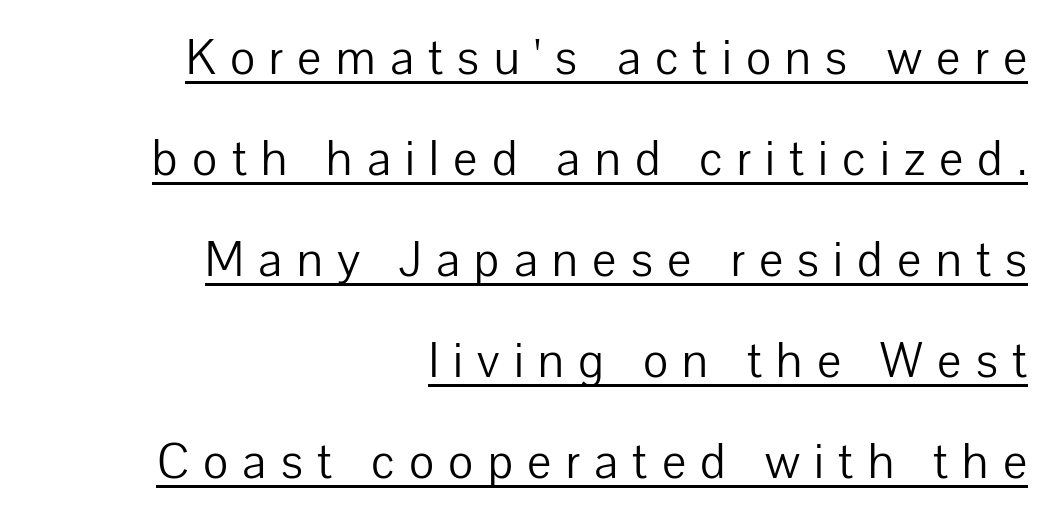
Q: Is the text bold? A: No.
Q: Is the text italic (slanted)? A: No, it is upright.
Q: Is the typeface a serif or a sans-serif typeface? A: Sans-serif.
Q: Is the text underlined? A: Yes.
Q: How is the paragraph aligned? A: Right-aligned.
Q: Is the spacing between letters normal or unusually wide? A: Unusually wide.
Q: Is the spacing between lines tight, normal or loose? A: Loose.
Q: Width (condensed, normal, or wide)? A: Normal.
Q: Stroke contrast? A: Low.
Q: x-height? A: Medium.
Q: Monospaced? A: No.
